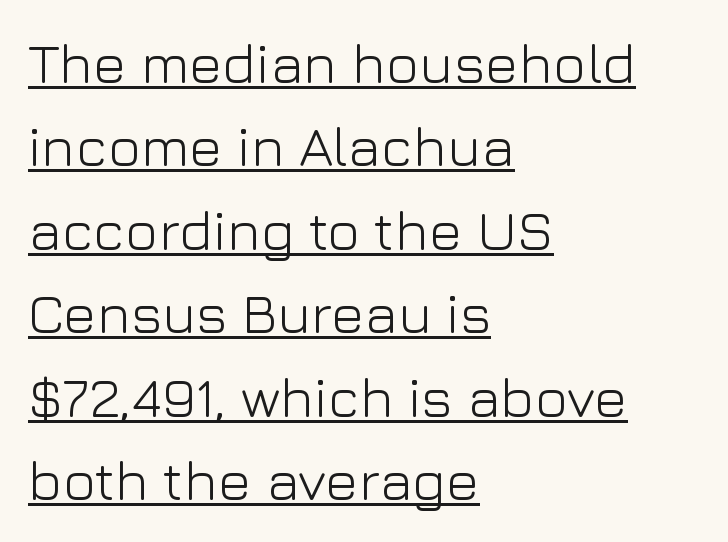
The image shows 56 px light sans-serif type, upright; set left-aligned, normal line spacing (1.49x), normal letter spacing, underlined; low stroke contrast and a medium x-height.
